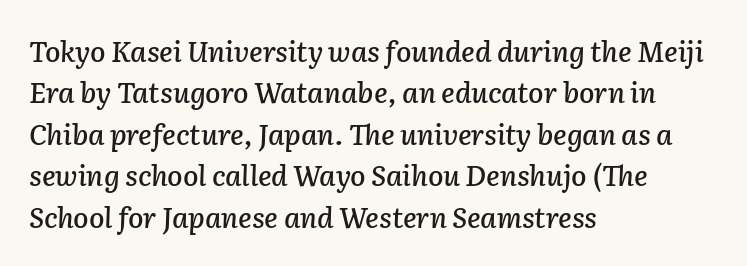
Reading down the block, your eye returns to a fixed left position each line. Underline: absent. The rendering uses natural spacing where letterforms have individual widths. Compared with typical body copy, the letter spacing here is the same. The rendering applies a slant to the glyphs. Compared with typical paragraphs, the rows here are spaced about the same.
